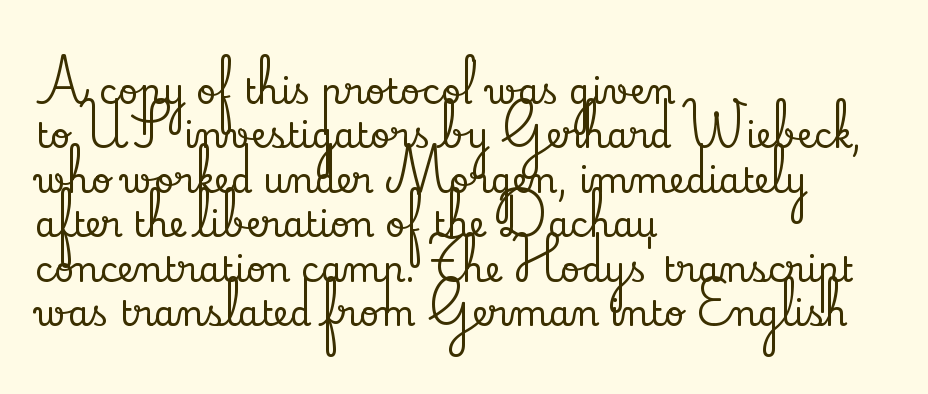
Q: Is the text italic (slanted)? A: No, it is upright.
Q: Is the typeface a serif or a sans-serif typeface? A: Serif.
Q: Is the text underlined? A: No.
Q: How is the paragraph aligned? A: Left-aligned.
Q: Is the spacing between letters normal or unusually wide? A: Normal.
Q: Is the spacing between lines tight, normal or loose? A: Normal.
Q: Width (condensed, normal, or wide)? A: Normal.
Q: Stroke contrast? A: Low.
Q: x-height? A: Small.
Q: Monospaced? A: No.
